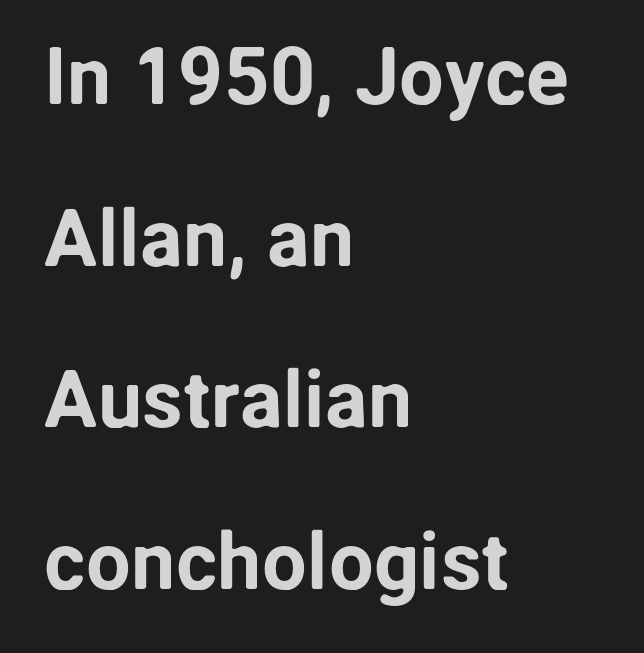
Students, note that the glyphs here touch the page at normal intervals. You can tell from the bare stems that sans-serif type was used. A clean baseline with only descenders dipping below it. Spacing verdict: proportional, widths tailored to each character. A classic flush-left, rag-right setting is used for this passage. Rows of type keep a wide berth in the vertical direction.
